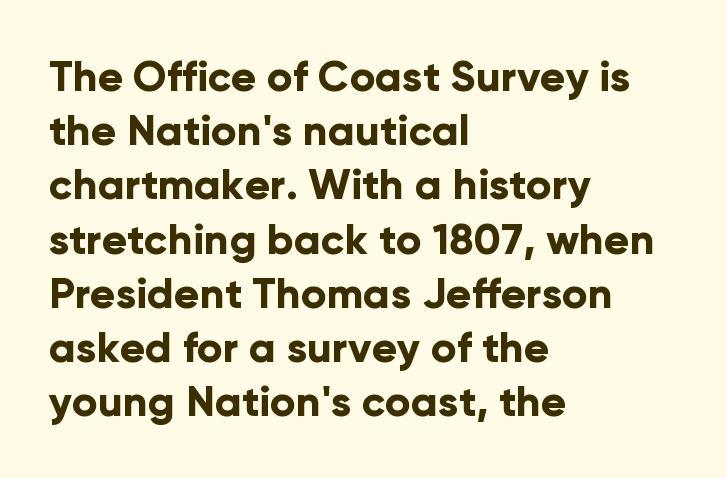
The image shows 42 px bold sans-serif type, upright; set left-aligned, normal line spacing (1.29x), normal letter spacing, not underlined; low stroke contrast and a medium x-height.
